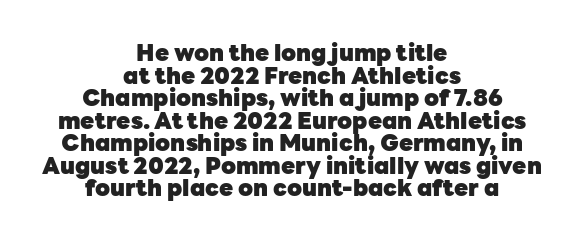
{"italic": "no", "bold": "yes", "underline": "no", "align": "center", "line_spacing": "tight", "line_spacing_ratio": 0.98, "letter_spacing": "normal", "letter_spacing_em": 0.0, "glyph_px": 23}
